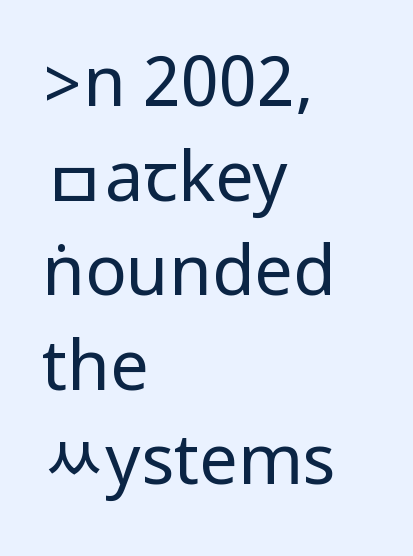
The passage is arranged the way most books set body copy — flush left. Stems and bowls with no extra thickness — not bold. Horizontal bands of white between lines are of average thickness. I'd call this a sans setting — the letters go barefoot.
